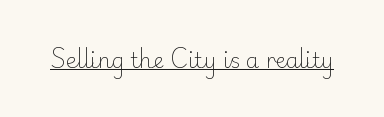
{"italic": "no", "bold": "no", "underline": "yes", "letter_spacing": "normal", "letter_spacing_em": 0.0, "glyph_px": 21}
